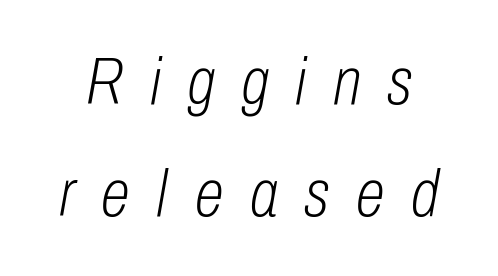
The image shows 67 px light, condensed type, italic (leaning right); set normal line spacing (1.67x), unusually wide letter spacing (+0.4 em), not underlined; low stroke contrast and a medium x-height.
